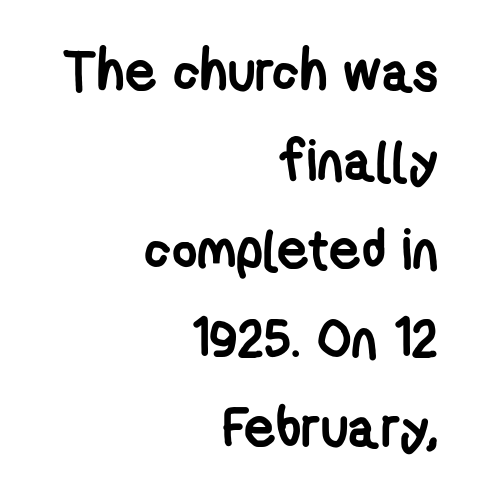
{"serif": "no", "bold": "yes", "weight": "semibold", "width": "condensed", "stroke_contrast": "low", "x_height": "medium", "monospaced": "no", "underline": "no", "align": "right", "line_spacing": "normal", "line_spacing_ratio": 1.62, "letter_spacing": "normal", "letter_spacing_em": 0.0, "glyph_px": 55}
